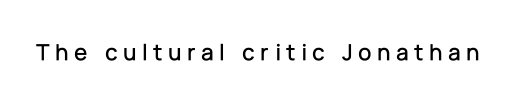
The image shows 24 px text type, upright; set unusually wide letter spacing (+0.23 em), not underlined.
